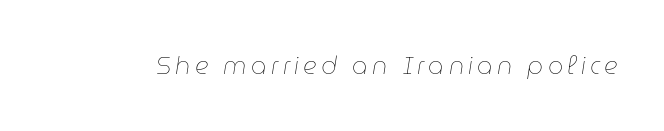
The face looks like a standard text weight, possibly lighter. Beneath every word, the page is bare. A typesetter would mark this as italic.
